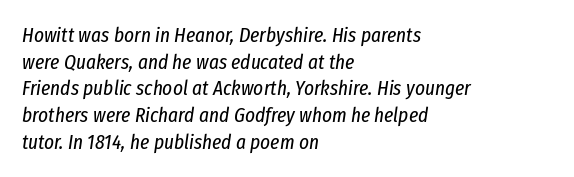
The image shows 21 px text type, italic (leaning right); set left-aligned, normal line spacing (1.27x), normal letter spacing, not underlined.
